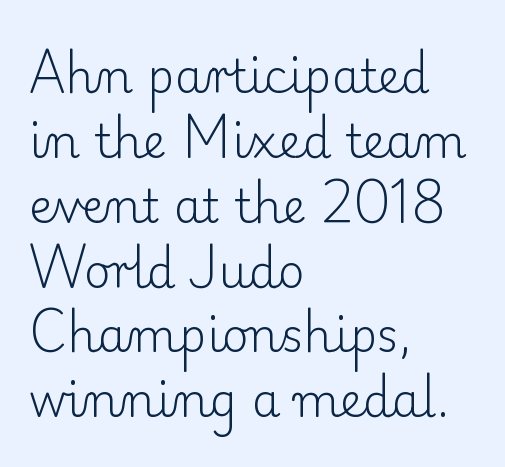
Q: Is the text bold? A: No.
Q: Is the text italic (slanted)? A: No, it is upright.
Q: Is the text underlined? A: No.
Q: How is the paragraph aligned? A: Left-aligned.
Q: Is the spacing between letters normal or unusually wide? A: Normal.
Q: Is the spacing between lines tight, normal or loose? A: Normal.
Q: Width (condensed, normal, or wide)? A: Normal.
Q: Stroke contrast? A: Low.
Q: x-height? A: Small.
Q: Monospaced? A: No.
